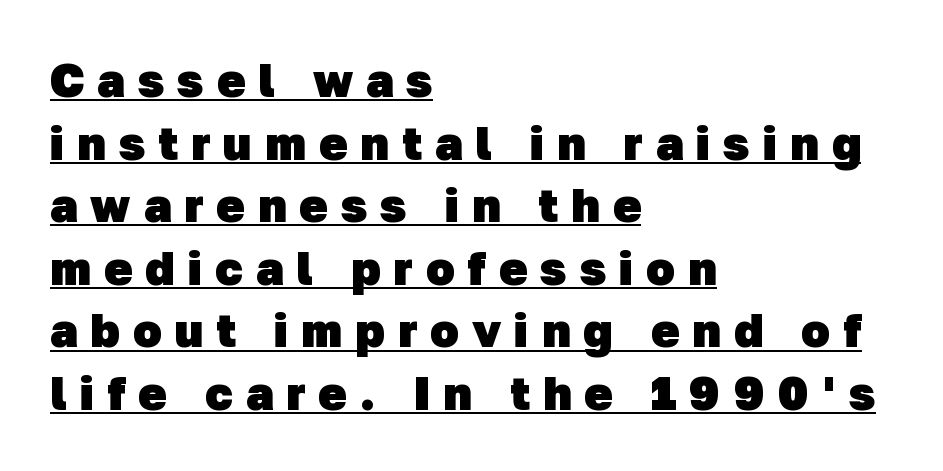
Q: Is the text bold? A: Yes.
Q: Is the typeface a serif or a sans-serif typeface? A: Sans-serif.
Q: Is the text underlined? A: Yes.
Q: How is the paragraph aligned? A: Left-aligned.
Q: Is the spacing between letters normal or unusually wide? A: Unusually wide.
Q: Is the spacing between lines tight, normal or loose? A: Normal.
Q: Width (condensed, normal, or wide)? A: Normal.
Q: Stroke contrast? A: Low.
Q: x-height? A: Medium.
Q: Monospaced? A: No.
